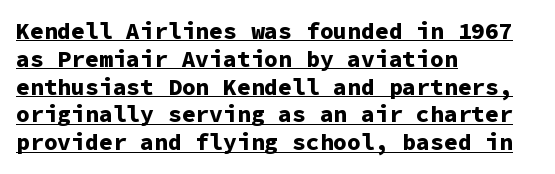
Q: Is the text bold? A: Yes.
Q: Is the text italic (slanted)? A: No, it is upright.
Q: Is the text underlined? A: Yes.
Q: How is the paragraph aligned? A: Left-aligned.
Q: Is the spacing between letters normal or unusually wide? A: Normal.
